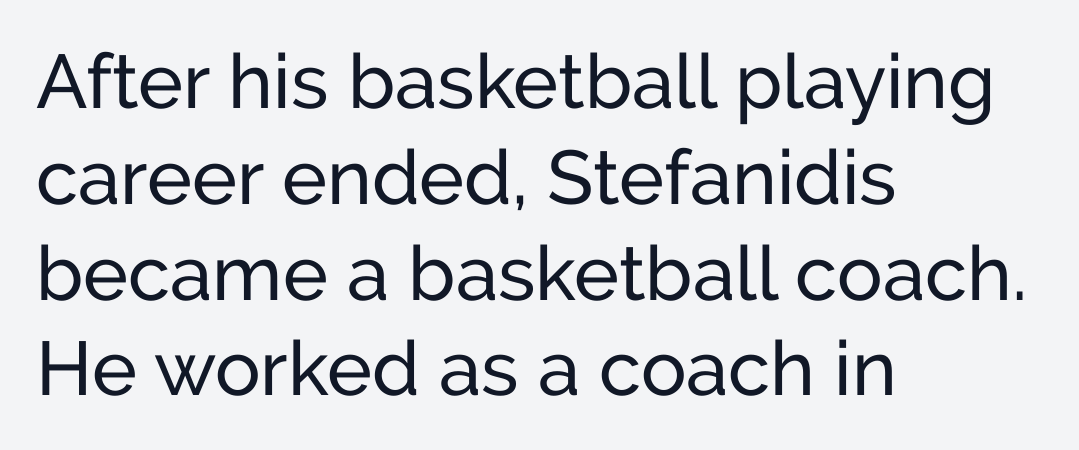
Quick note: underline off. Summary of weight: not heavy and not bold. Unlike a traditional serif, this face leaves its strokes unadorned. In terms of posture, this sample is upright. Tracking value appears to be zero — textbook default spacing.
